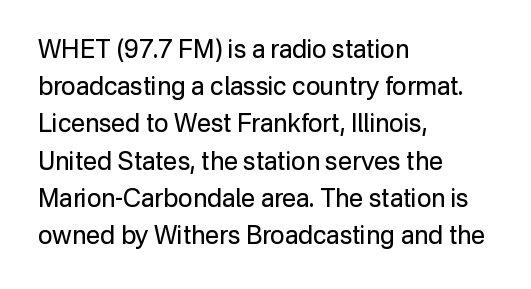
{"italic": "no", "bold": "no", "underline": "no", "align": "left", "line_spacing": "normal", "line_spacing_ratio": 1.49, "letter_spacing": "normal", "letter_spacing_em": 0.0, "glyph_px": 25}
